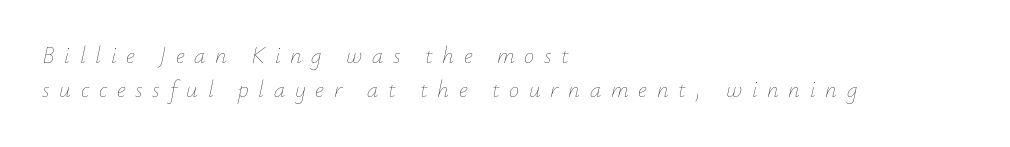
{"italic": "yes", "lean": "right", "slant_degrees": 12, "bold": "no", "underline": "no", "align": "left", "line_spacing": "normal", "line_spacing_ratio": 1.5, "letter_spacing": "wide", "letter_spacing_em": 0.42, "glyph_px": 23}
